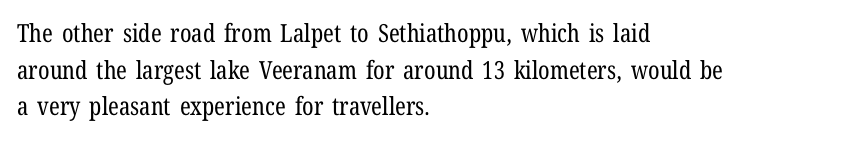
Weight: in the light-to-regular range. In CSS terms this would be text-align: left. The letters stand straight up with perfectly vertical stems. Each new line begins a customary step beneath the previous one. Characters follow at the spacing the type designer built in.
